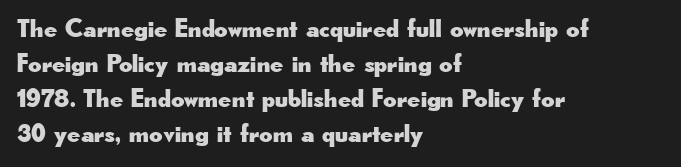
Q: Is the text italic (slanted)? A: No, it is upright.
Q: Is the text underlined? A: No.
Q: How is the paragraph aligned? A: Left-aligned.
Q: Is the spacing between letters normal or unusually wide? A: Normal.
Q: Is the spacing between lines tight, normal or loose? A: Normal.
